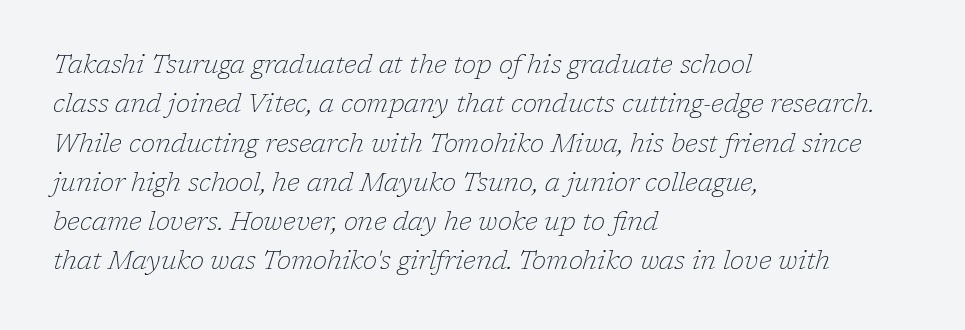
Vertically, the passage feels balanced, rows spaced as you'd expect. Designer's note — italics engaged. This rendering uses left alignment, leaving the right contour irregular. The glyphs are unaccompanied by any horizontal stroke below them. Weight: regular or lighter. The letterforms sit shoulder to shoulder at normal distance.
